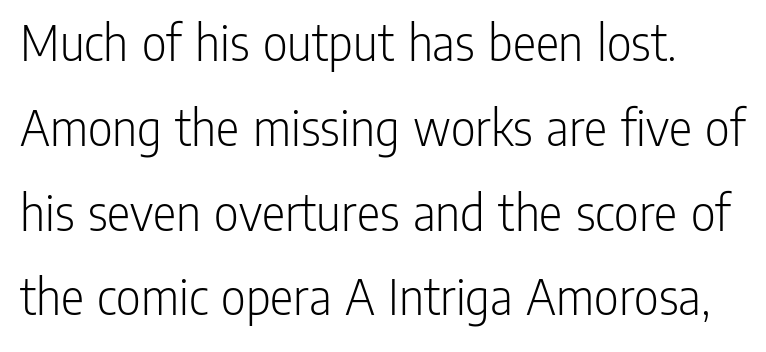
You could not count columns in this text — the font is proportionally spaced. No chunkiness to these letters — they're not bold. Normally led — the rows are evenly, conventionally spaced. To sum up the face: it is a sans, with no serifs. This sample uses plain, unmodified letter spacing. A clean baseline with only descenders dipping below it.
